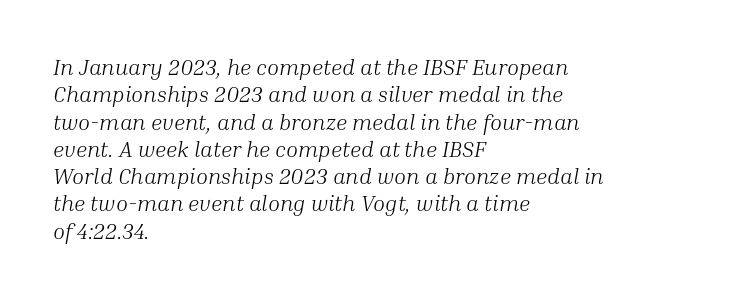
Q: Is the text bold? A: No.
Q: Is the text italic (slanted)? A: Yes, it leans right by about 10 degrees.
Q: Is the text underlined? A: No.
Q: How is the paragraph aligned? A: Left-aligned.
Q: Is the spacing between letters normal or unusually wide? A: Normal.
